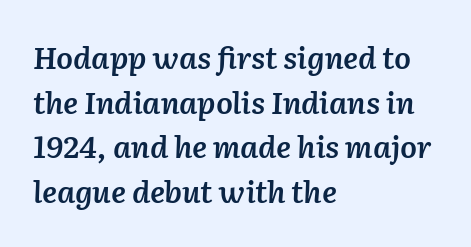
The image shows 30 px semibold type, italic (leaning right); set left-aligned, normal line spacing (1.49x), normal letter spacing, not underlined; low stroke contrast and a medium x-height.
